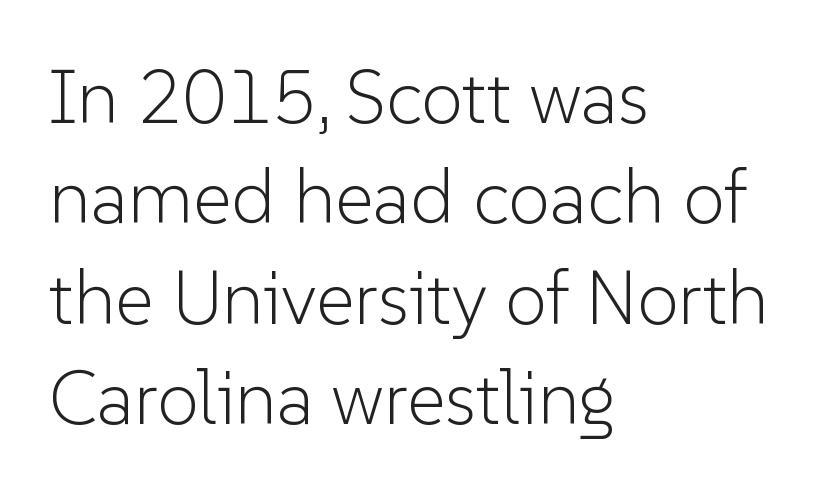
No heavy texture on the line: the type isn't bold. These lines are set flush left with a ragged right edge. The letters advance in unequal steps, a hallmark of proportional type. Plain, unruled lines of type. The face used here is rendered with its standard letterfit.
